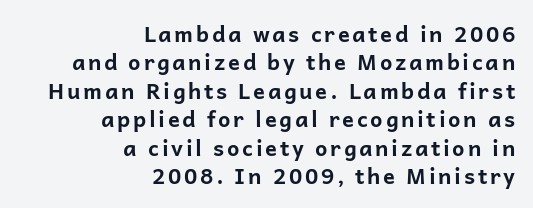
{"italic": "no", "bold": "yes", "underline": "no", "align": "right", "line_spacing": "normal", "line_spacing_ratio": 1.29, "glyph_px": 22}
